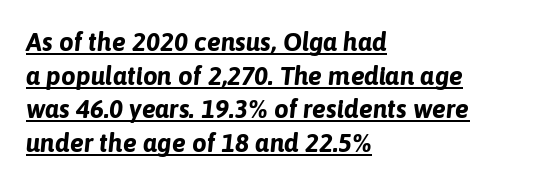
Notice how the stems are inclined rather than vertical — that's the hallmark of italics. Heft: maximum for text — a bold. Between one letter and the next there's only the usual sliver of space. Each new line begins a customary step beneath the previous one. Horizontally, the lines are justified to the leading edge only.
